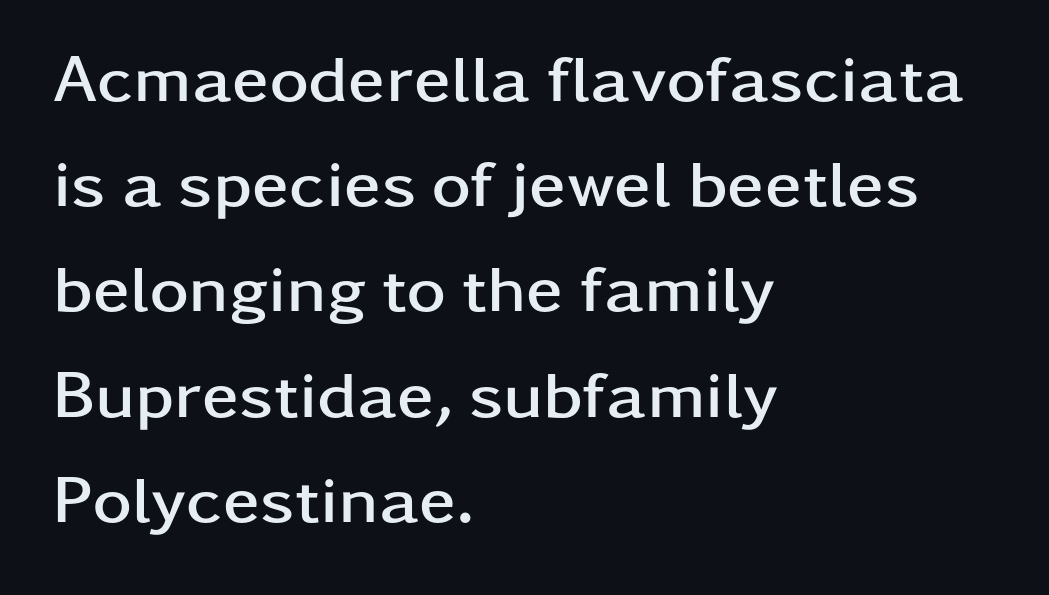
This rendering employs a face without finishing strokes, i.e., a sans-serif. Any mark beneath the type? The region is blank. Weight check: bold — yes, fully. Proportional: the letters do not fall into vertical columns.
